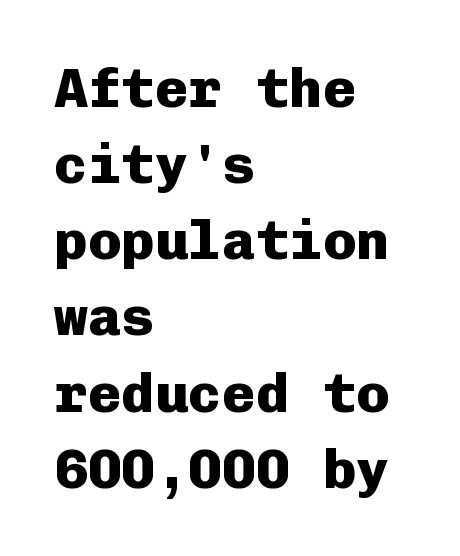
The image shows 56 px heavy sans-serif type, upright, monospaced; set left-aligned, normal line spacing (1.36x), normal letter spacing, not underlined; low stroke contrast and a medium x-height.
